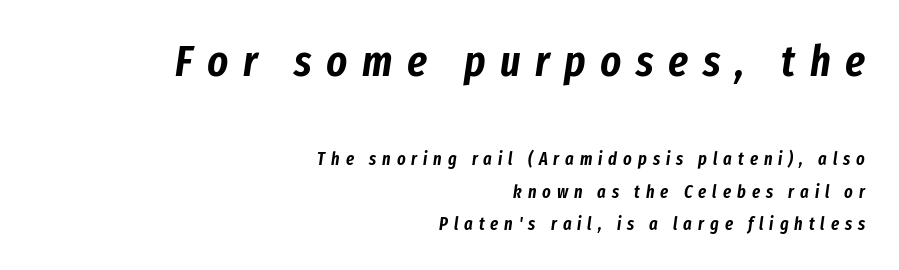
Q: Is the text italic (slanted)? A: Yes, it leans right by about 8 degrees.
Q: Is the text underlined? A: No.
Q: How is the paragraph aligned? A: Right-aligned.
Q: Is the spacing between letters normal or unusually wide? A: Unusually wide.
Q: Which block of text is set in a larger size, the first (top) or the second (bottom)? A: The first (top) one.
Q: Width (condensed, normal, or wide)? A: Condensed.
Q: Stroke contrast? A: Low.
Q: x-height? A: Medium.
Q: Monospaced? A: No.
